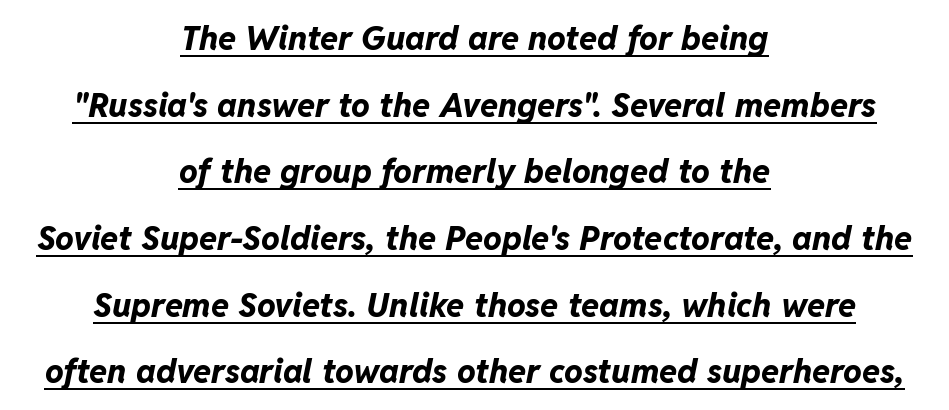
Q: Is the text bold? A: Yes.
Q: Is the text italic (slanted)? A: Yes, it leans right by about 11 degrees.
Q: Is the text underlined? A: Yes.
Q: How is the paragraph aligned? A: Centered.
Q: Is the spacing between letters normal or unusually wide? A: Normal.
Q: Is the spacing between lines tight, normal or loose? A: Loose.
Q: Width (condensed, normal, or wide)? A: Normal.
Q: Stroke contrast? A: Low.
Q: x-height? A: Medium.
Q: Monospaced? A: No.
